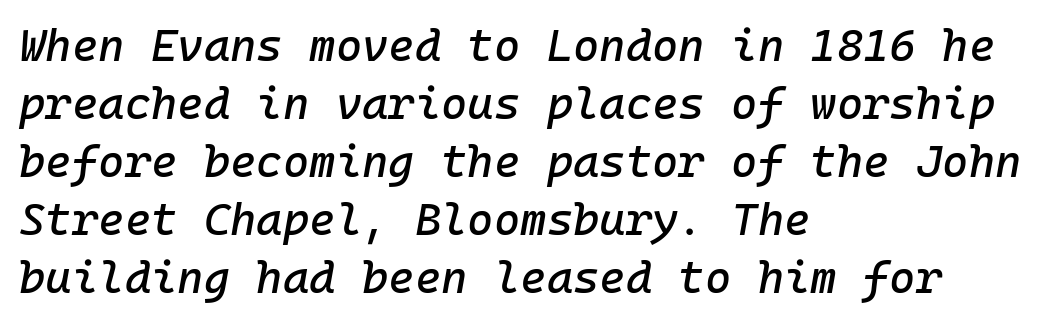
{"italic": "yes", "lean": "right", "slant_degrees": 10, "width": "normal", "stroke_contrast": "low", "x_height": "medium", "monospaced": "yes", "underline": "no", "align": "left", "line_spacing": "normal", "line_spacing_ratio": 1.29, "letter_spacing": "normal", "letter_spacing_em": 0.0, "glyph_px": 45}
